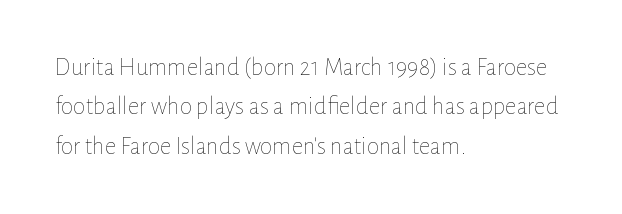
This block has exactly the height ordinary leading produces. Heft: none added — not bold. The face used here is rendered with its standard letterfit. Horizontally, the lines are justified to the leading edge only.
